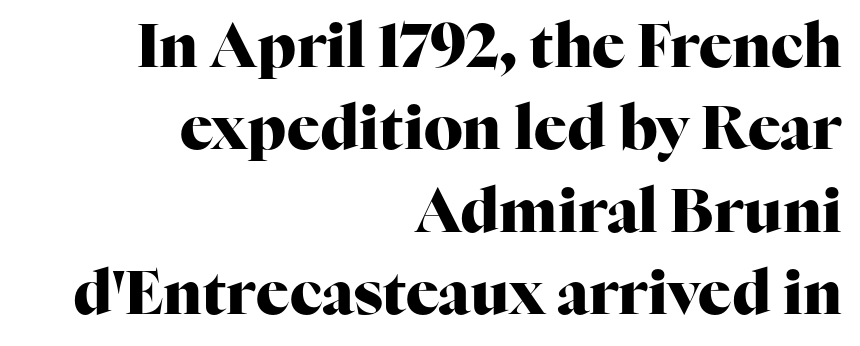
Q: Is the text bold? A: Yes.
Q: Is the text italic (slanted)? A: No, it is upright.
Q: Is the typeface a serif or a sans-serif typeface? A: Serif.
Q: Is the text underlined? A: No.
Q: How is the paragraph aligned? A: Right-aligned.
Q: Is the spacing between letters normal or unusually wide? A: Normal.
Q: Is the spacing between lines tight, normal or loose? A: Normal.
Q: Width (condensed, normal, or wide)? A: Normal.
Q: Stroke contrast? A: High.
Q: x-height? A: Medium.
Q: Monospaced? A: No.
